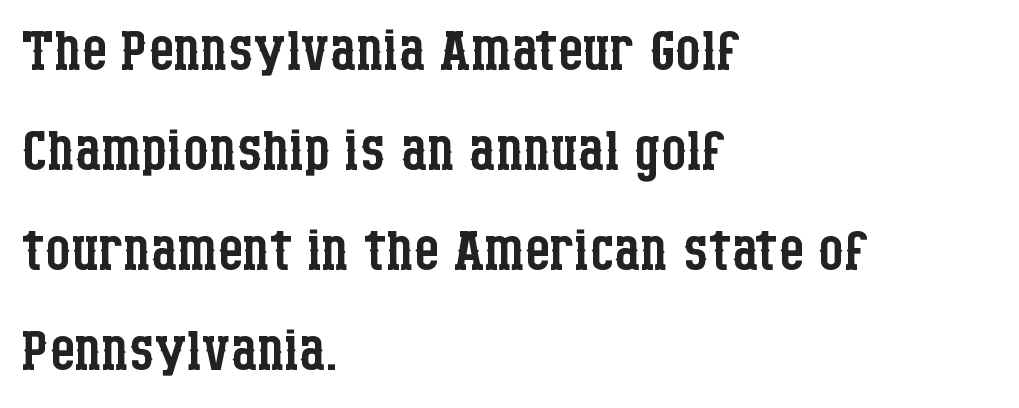
{"serif": "yes", "italic": "no", "bold": "no", "weight": "regular", "width": "condensed", "stroke_contrast": "low", "x_height": "large", "monospaced": "no", "underline": "no", "align": "left", "line_spacing": "normal", "line_spacing_ratio": 1.25, "letter_spacing": "normal", "letter_spacing_em": 0.0, "glyph_px": 80}
